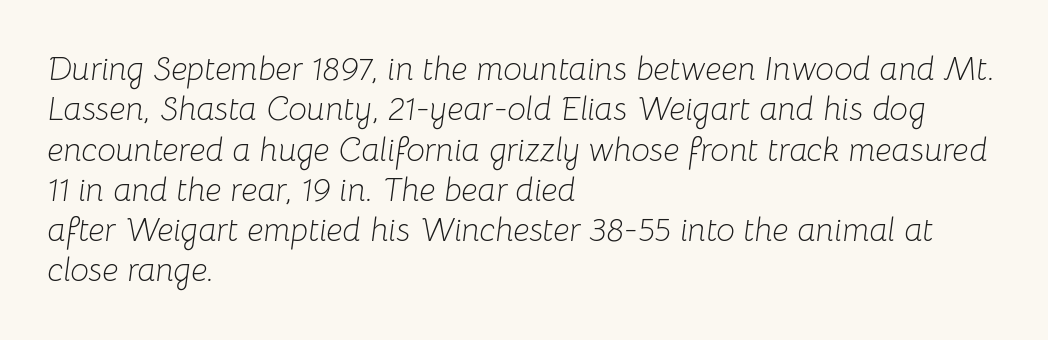
The passage shown is not bold in any degree. The glyphs look as if they've been sheared to an angle. Does the copy run flush right? No — it runs flush left. The glyphs are unaccompanied by any horizontal stroke below them. Default kerning and tracking; the words read as compact shapes. Character widths vary here, with narrow letters taking less room than wide ones.
